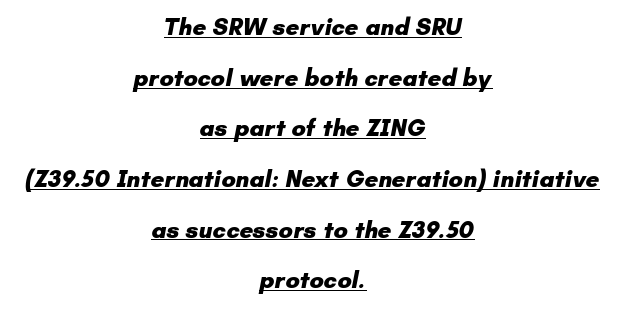
Q: Is the text bold? A: Yes.
Q: Is the text underlined? A: Yes.
Q: How is the paragraph aligned? A: Centered.
Q: Is the spacing between letters normal or unusually wide? A: Normal.
Q: Is the spacing between lines tight, normal or loose? A: Loose.
